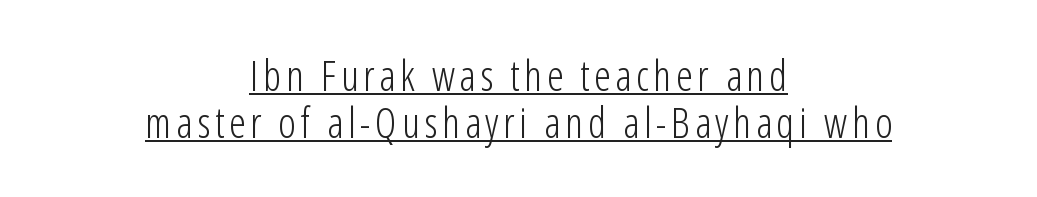
{"serif": "no", "italic": "no", "bold": "no", "weight": "light", "width": "condensed", "stroke_contrast": "low", "x_height": "medium", "monospaced": "no", "underline": "yes", "align": "center", "line_spacing": "tight", "line_spacing_ratio": 1.11, "glyph_px": 42}
